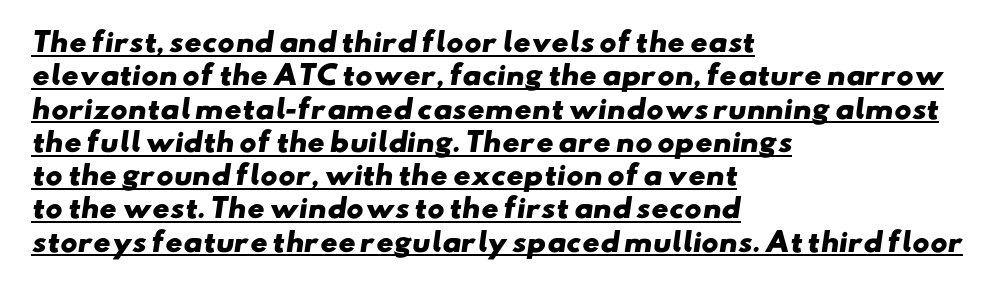
{"bold": "yes", "underline": "yes", "align": "left", "line_spacing": "normal", "line_spacing_ratio": 1.28, "letter_spacing": "normal", "letter_spacing_em": 0.0, "glyph_px": 26}
